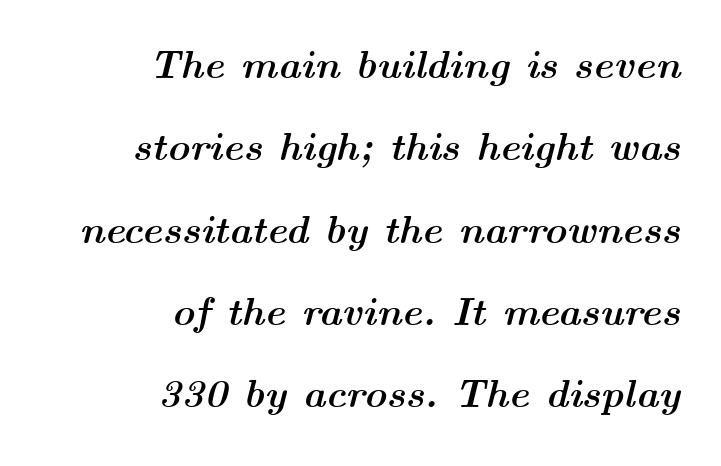
Observe the lean: these are italic letterforms. These words are printed bold, with thick strokes throughout. Looks like regular typesetting: each glyph gets only the width it needs. The gap between lines stays unmarked. The lines are quadded right.
